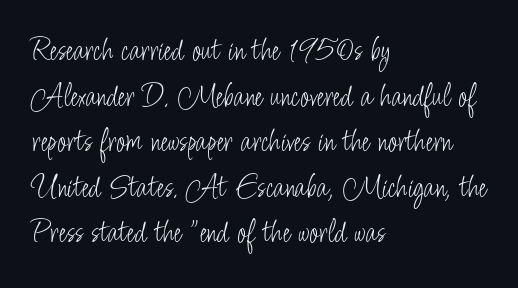
Descender tails drop into unmarked territory. Is this a fixed-width face? No — the glyphs have proportional, varying widths. Short and long lines alike share a common starting point at left. Tracking value appears to be zero — textbook default spacing. Weight: in the light-to-regular range.
